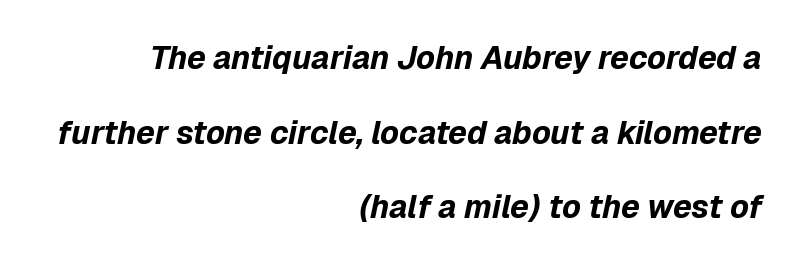
Q: Is the text bold? A: Yes.
Q: Is the text italic (slanted)? A: Yes, it leans right by about 12 degrees.
Q: Is the text underlined? A: No.
Q: How is the paragraph aligned? A: Right-aligned.
Q: Is the spacing between letters normal or unusually wide? A: Normal.
Q: Is the spacing between lines tight, normal or loose? A: Loose.
Q: Width (condensed, normal, or wide)? A: Normal.
Q: Stroke contrast? A: Low.
Q: x-height? A: Medium.
Q: Monospaced? A: No.
